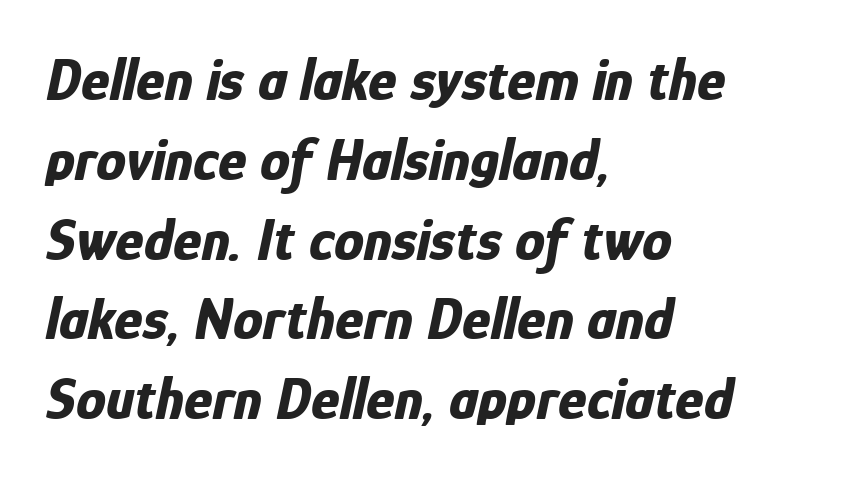
{"italic": "yes", "lean": "right", "slant_degrees": 12, "bold": "yes", "weight": "bold", "width": "condensed", "stroke_contrast": "low", "x_height": "medium", "monospaced": "no", "underline": "no", "align": "left", "line_spacing": "normal", "line_spacing_ratio": 1.33, "letter_spacing": "normal", "letter_spacing_em": 0.0, "glyph_px": 60}
